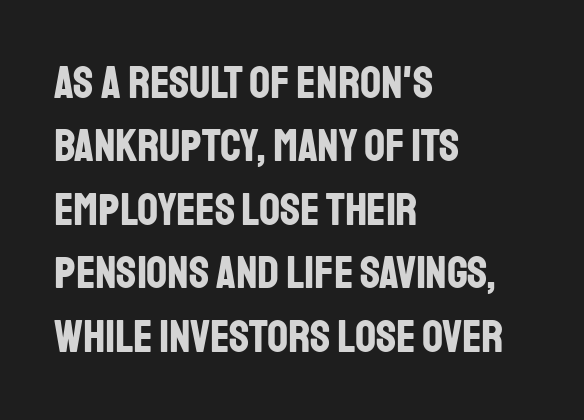
Q: Is the text bold? A: Yes.
Q: Is the text italic (slanted)? A: No, it is upright.
Q: Is the typeface a serif or a sans-serif typeface? A: Sans-serif.
Q: Is the text underlined? A: No.
Q: How is the paragraph aligned? A: Left-aligned.
Q: Is the spacing between letters normal or unusually wide? A: Normal.
Q: Is the spacing between lines tight, normal or loose? A: Normal.
Q: Width (condensed, normal, or wide)? A: Condensed.
Q: Stroke contrast? A: Low.
Q: x-height? A: Large.
Q: Monospaced? A: No.
